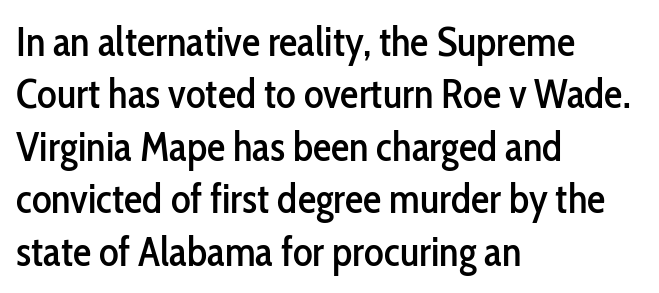
Q: Is the text italic (slanted)? A: No, it is upright.
Q: Is the typeface a serif or a sans-serif typeface? A: Sans-serif.
Q: Is the text underlined? A: No.
Q: How is the paragraph aligned? A: Left-aligned.
Q: Is the spacing between letters normal or unusually wide? A: Normal.
Q: Is the spacing between lines tight, normal or loose? A: Normal.
Q: Width (condensed, normal, or wide)? A: Condensed.
Q: Stroke contrast? A: Low.
Q: x-height? A: Medium.
Q: Monospaced? A: No.
